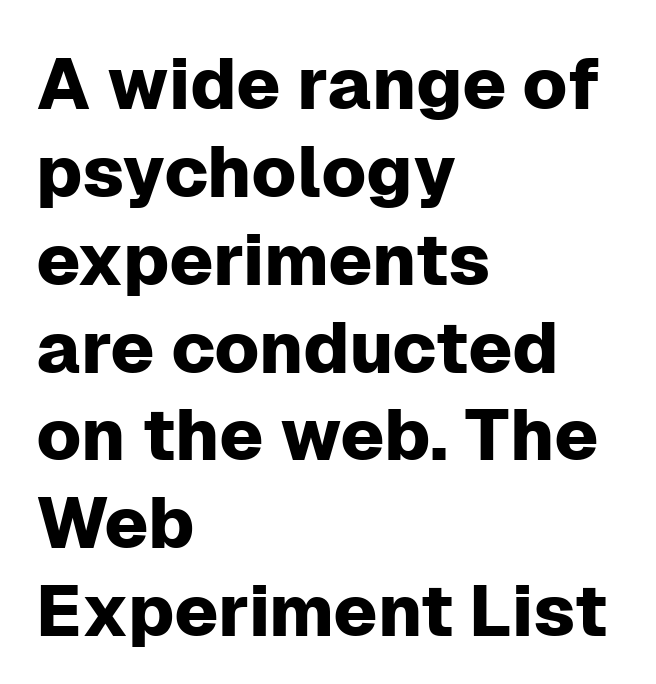
Q: Is the text italic (slanted)? A: No, it is upright.
Q: Is the typeface a serif or a sans-serif typeface? A: Sans-serif.
Q: Is the text underlined? A: No.
Q: How is the paragraph aligned? A: Left-aligned.
Q: Is the spacing between letters normal or unusually wide? A: Normal.
Q: Width (condensed, normal, or wide)? A: Normal.
Q: Stroke contrast? A: Low.
Q: x-height? A: Medium.
Q: Monospaced? A: No.
